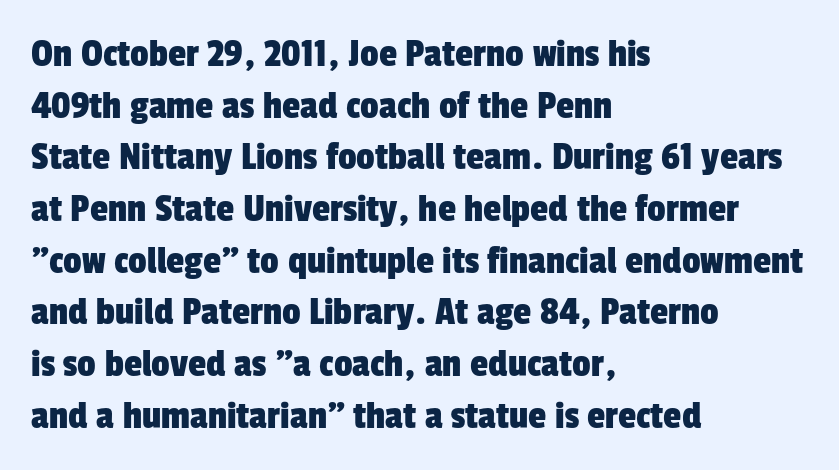
The image shows 41 px condensed sans-serif type; set left-aligned, normal line spacing (1.26x), normal letter spacing, not underlined; low stroke contrast and a medium x-height.
